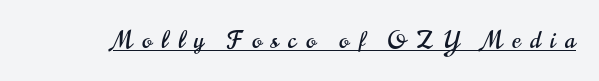
{"underline": "yes", "letter_spacing": "wide", "letter_spacing_em": 0.42, "glyph_px": 23}
